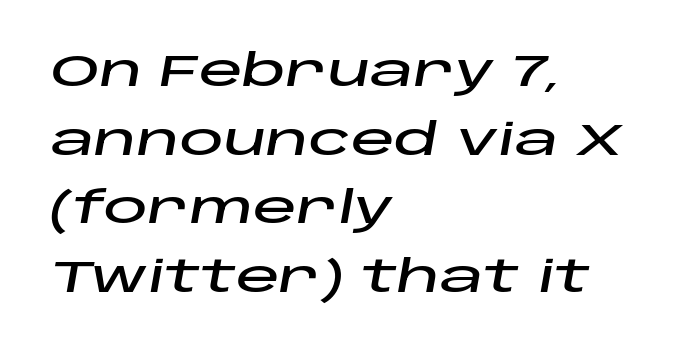
{"italic": "yes", "lean": "right", "slant_degrees": 10, "width": "wide", "stroke_contrast": "low", "x_height": "large", "monospaced": "no", "underline": "no", "align": "left", "line_spacing": "normal", "line_spacing_ratio": 1.56, "letter_spacing": "normal", "letter_spacing_em": 0.0, "glyph_px": 44}
